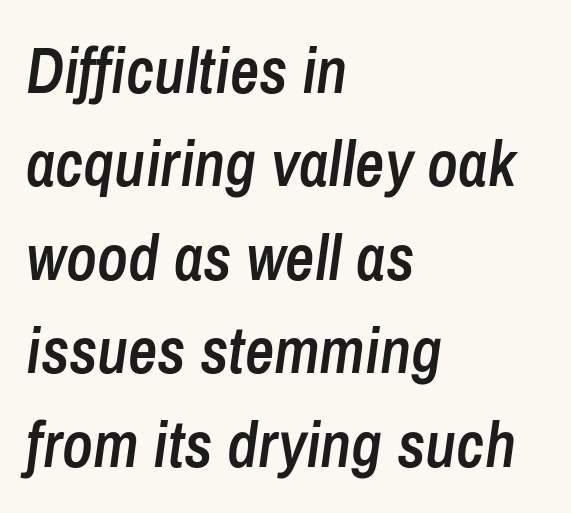
Q: Is the text bold? A: Semi-bold.
Q: Is the text italic (slanted)? A: Yes, it leans right by about 8 degrees.
Q: Is the text underlined? A: No.
Q: How is the paragraph aligned? A: Left-aligned.
Q: Is the spacing between letters normal or unusually wide? A: Normal.
Q: Is the spacing between lines tight, normal or loose? A: Normal.
Q: Width (condensed, normal, or wide)? A: Condensed.
Q: Stroke contrast? A: Low.
Q: x-height? A: Medium.
Q: Monospaced? A: No.
